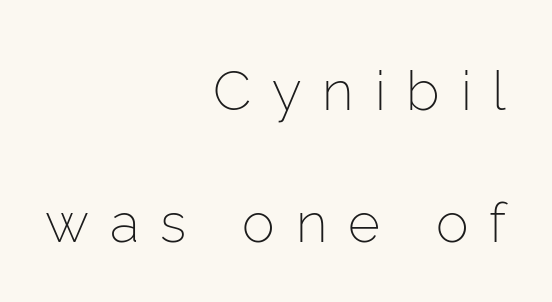
{"serif": "no", "italic": "no", "bold": "no", "weight": "light", "width": "normal", "stroke_contrast": "low", "x_height": "medium", "monospaced": "no", "underline": "no", "align": "right", "line_spacing": "loose", "line_spacing_ratio": 2.4, "letter_spacing": "wide", "letter_spacing_em": 0.38, "glyph_px": 55}
